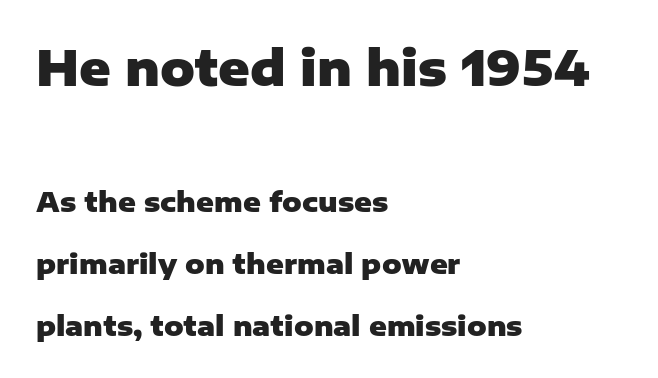
The image shows 48 px heavy sans-serif type, upright; set left-aligned, loose line spacing (2.29x), normal letter spacing, not underlined; the first (top) block is 1.78x larger; low stroke contrast and a medium x-height.
